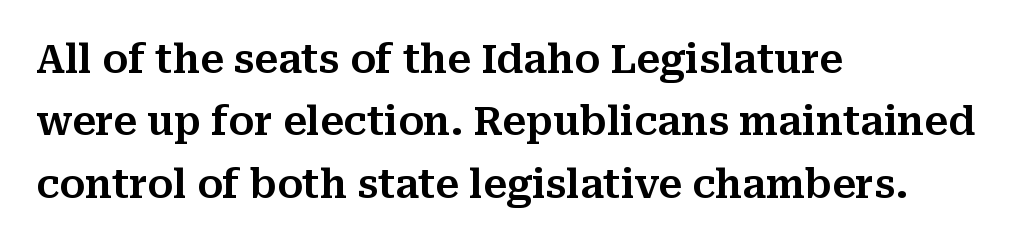
Think of a printed novel: that variable character pitch is what you see here. Between one letter and the next there's only the usual sliver of space. Compared with typical paragraphs, the rows here are spaced about the same. This rendering features lettering with no underline. Italic: no, the glyphs are upright roman.
